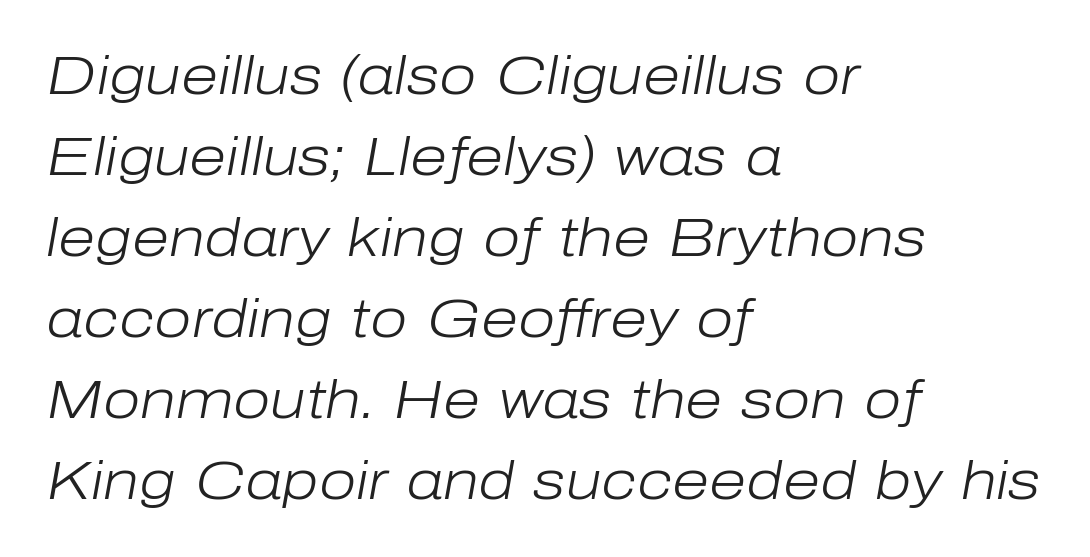
Q: Is the text bold? A: No.
Q: Is the text italic (slanted)? A: Yes, it leans right by about 10 degrees.
Q: Is the text underlined? A: No.
Q: How is the paragraph aligned? A: Left-aligned.
Q: Is the spacing between letters normal or unusually wide? A: Normal.
Q: Is the spacing between lines tight, normal or loose? A: Normal.
Q: Width (condensed, normal, or wide)? A: Normal.
Q: Stroke contrast? A: Low.
Q: x-height? A: Medium.
Q: Monospaced? A: No.
